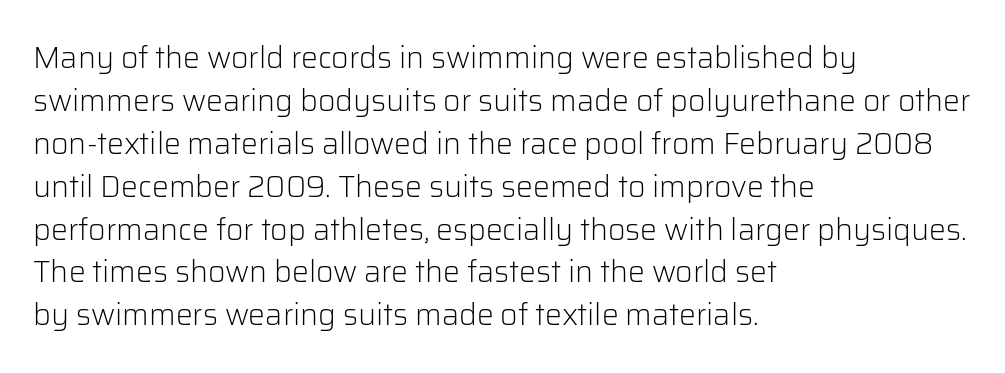
{"serif": "no", "italic": "no", "bold": "no", "weight": "light", "width": "normal", "stroke_contrast": "low", "x_height": "medium", "monospaced": "no", "underline": "no", "align": "left", "line_spacing": "normal", "line_spacing_ratio": 1.43, "letter_spacing": "normal", "letter_spacing_em": 0.0, "glyph_px": 30}
